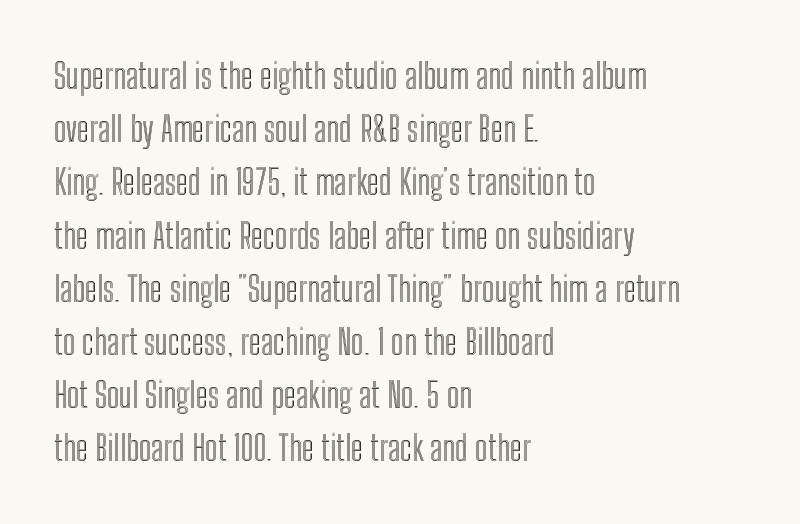
The image shows 35 px condensed type, upright; set left-aligned, normal line spacing (1.52x), normal letter spacing, not underlined; a medium x-height.
